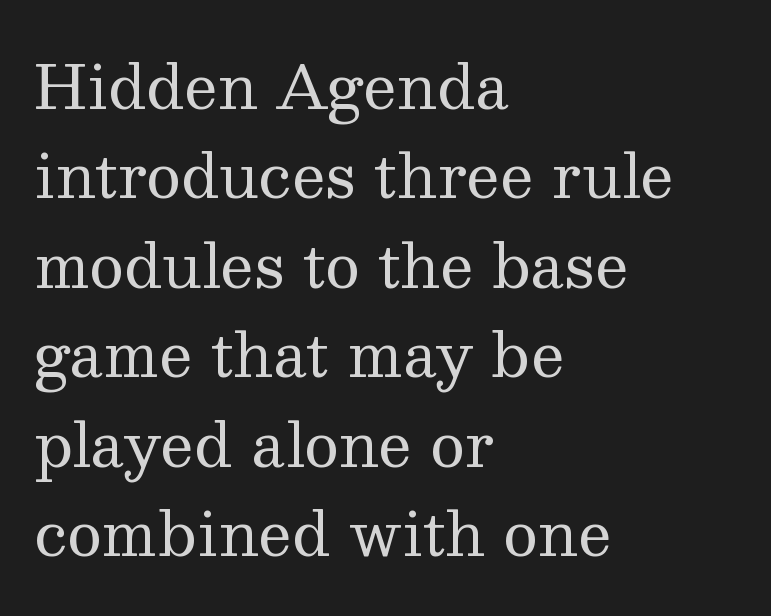
The image shows 60 px regular-weight serif type, upright; set left-aligned, normal line spacing (1.49x), normal letter spacing, not underlined; medium stroke contrast and a medium x-height.
